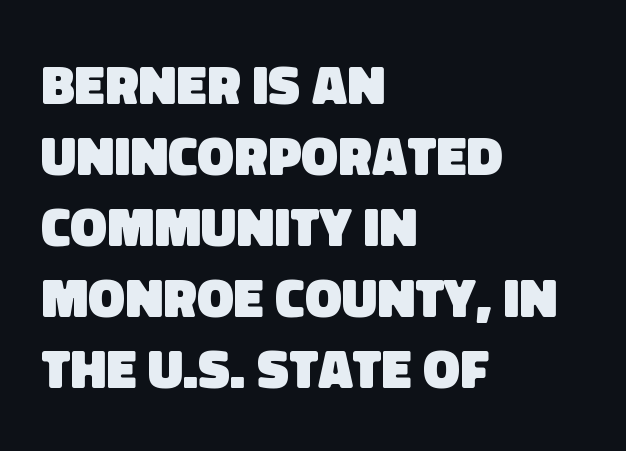
The image shows 55 px heavy sans-serif type; set left-aligned, normal line spacing (1.29x), normal letter spacing, not underlined; low stroke contrast and a large x-height.
